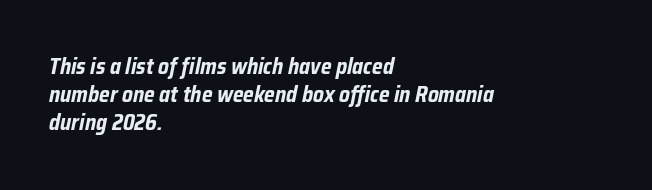
The image shows 22 px bold type, italic (leaning right); set left-aligned, normal line spacing (1.28x), normal letter spacing, not underlined.
